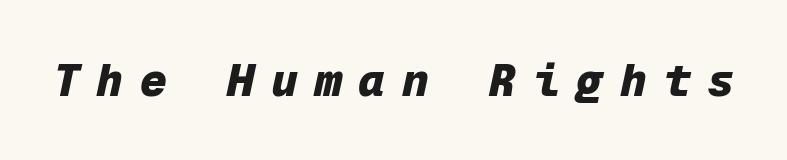
In terms of letterspacing, this is a distinctly airy, spread setting. The glyphs look as if they've been sheared to an angle. The space directly below the letters is spotless. The rendering uses typewriter-style spacing with identical character cells. On the weight axis this lands at bold, roughly 700.
